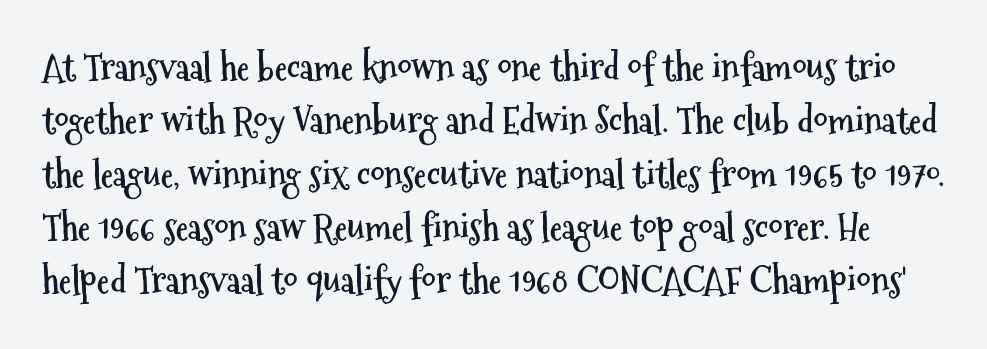
{"serif": "no", "italic": "no", "bold": "yes", "weight": "semibold", "width": "condensed", "stroke_contrast": "medium", "x_height": "medium", "monospaced": "no", "underline": "no", "line_spacing": "normal", "line_spacing_ratio": 1.48, "letter_spacing": "normal", "letter_spacing_em": 0.0, "glyph_px": 36}
